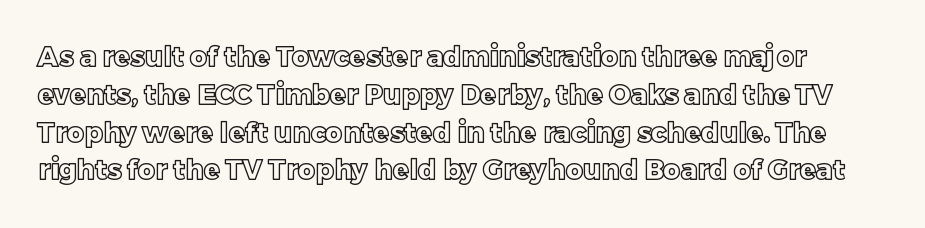
The image shows 27 px text type, upright; set normal line spacing (1.4x), normal letter spacing, not underlined.
